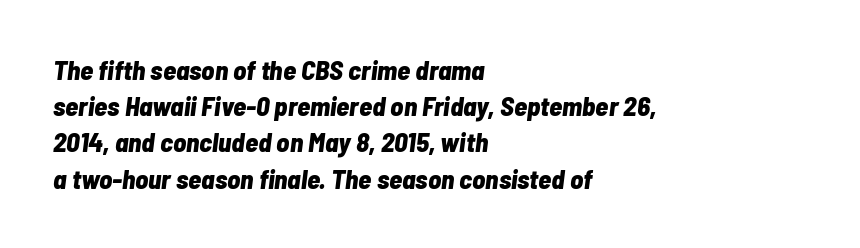
Q: Is the text bold? A: Yes.
Q: Is the text italic (slanted)? A: Yes, it leans right by about 7 degrees.
Q: Is the text underlined? A: No.
Q: How is the paragraph aligned? A: Left-aligned.
Q: Is the spacing between letters normal or unusually wide? A: Normal.
Q: Is the spacing between lines tight, normal or loose? A: Normal.
